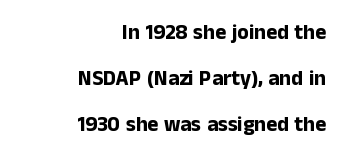
Q: Is the text bold? A: Yes.
Q: Is the text italic (slanted)? A: No, it is upright.
Q: Is the text underlined? A: No.
Q: How is the paragraph aligned? A: Right-aligned.
Q: Is the spacing between letters normal or unusually wide? A: Normal.
Q: Is the spacing between lines tight, normal or loose? A: Loose.
